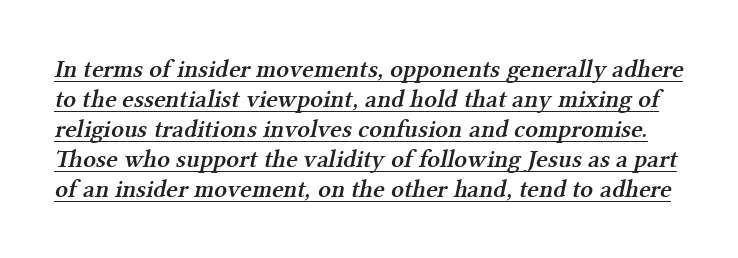
{"bold": "semi", "underline": "yes", "line_spacing_ratio": 1.2, "letter_spacing": "normal", "letter_spacing_em": 0.0, "glyph_px": 25}
